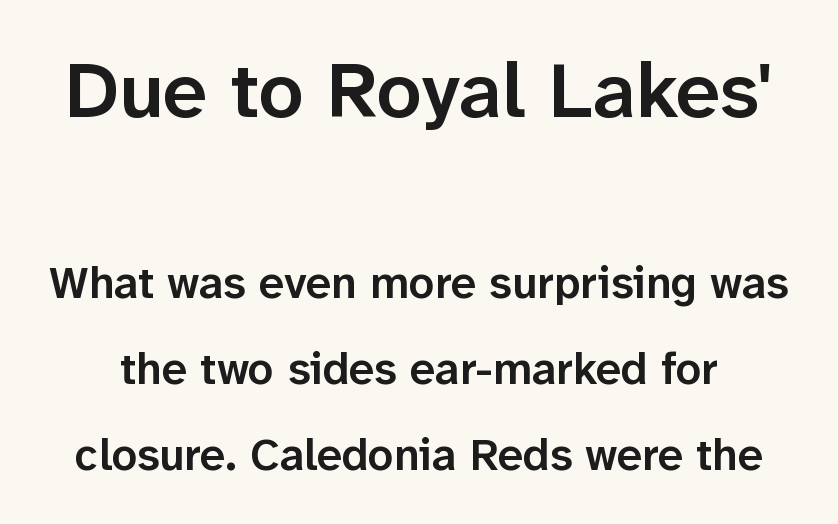
The image shows 79 px semibold sans-serif type, upright; set loose line spacing (1.91x), normal letter spacing, not underlined; the first (top) block is 1.76x larger; low stroke contrast and a medium x-height.
